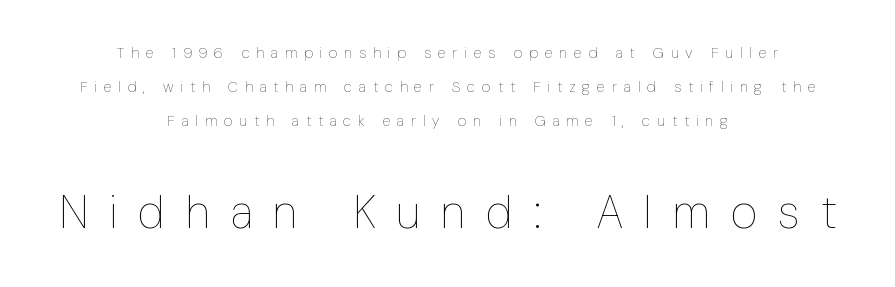
Plain, unruled lines of type. Display-style spreading of the glyphs; the letterfit is very open. Each letter keeps its own natural width here, so spacing adapts to shape. A light-to-regular cut is what we see here. Top chunk: small. Bottom chunk: large.
